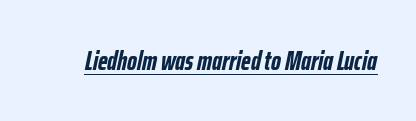
The image shows 27 px bold type, italic (leaning right); set normal letter spacing, underlined.
